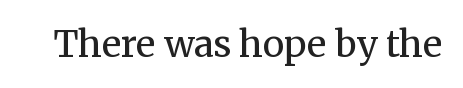
{"serif": "yes", "italic": "no", "bold": "no", "weight": "regular", "width": "normal", "stroke_contrast": "medium", "x_height": "medium", "monospaced": "no", "underline": "no", "letter_spacing": "normal", "letter_spacing_em": 0.0, "glyph_px": 36}
